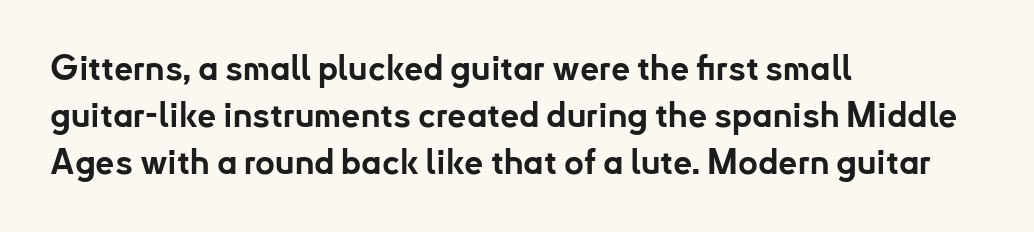
{"serif": "no", "italic": "no", "bold": "yes", "weight": "bold", "width": "normal", "stroke_contrast": "low", "x_height": "small", "monospaced": "no", "underline": "no", "align": "left", "line_spacing": "normal", "line_spacing_ratio": 1.38, "letter_spacing": "normal", "letter_spacing_em": 0.0, "glyph_px": 34}
